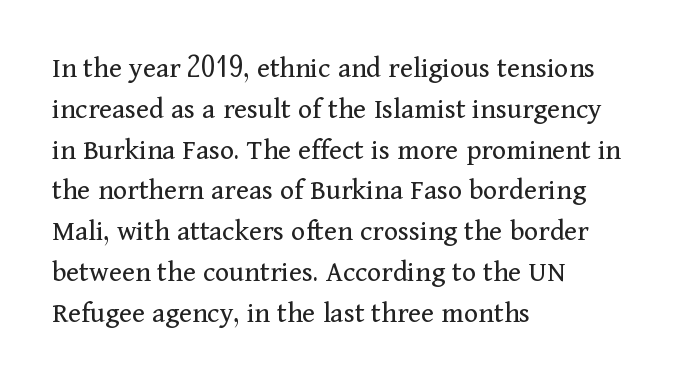
The image shows 30 px regular-weight serif type, upright; set left-aligned, normal line spacing (1.36x), normal letter spacing, not underlined; medium stroke contrast and a medium x-height.
